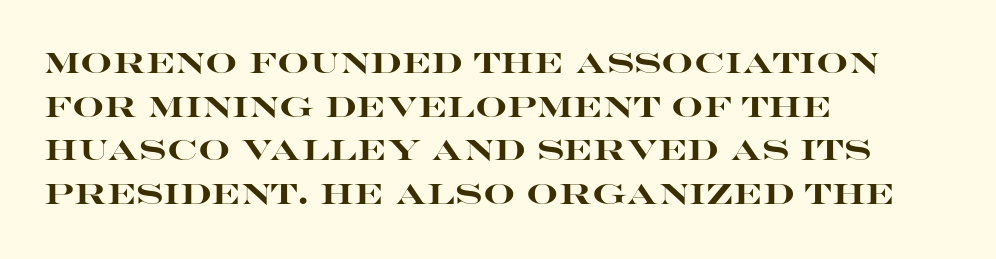
Italic? Not at all — the glyphs are vertical. Line beginnings align vertically; line endings do not. These lines are rendered in a variable-pitch font. Unmarked baselines from the first word to the last. I'd describe the lettering as bold — thick and assertive.
